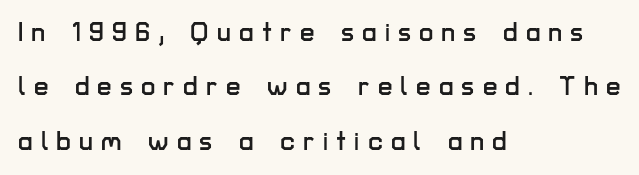
{"italic": "no", "underline": "no", "align": "left", "line_spacing": "loose", "line_spacing_ratio": 2.09, "letter_spacing": "wide", "letter_spacing_em": 0.31, "glyph_px": 26}
